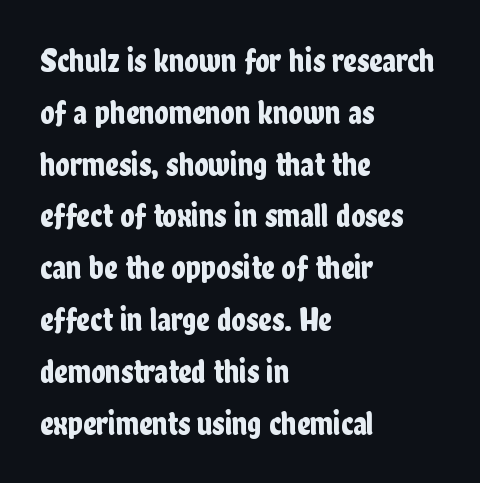
The image shows 33 px condensed sans-serif type, upright; set left-aligned, normal line spacing (1.57x), normal letter spacing, not underlined; low stroke contrast and a medium x-height.
